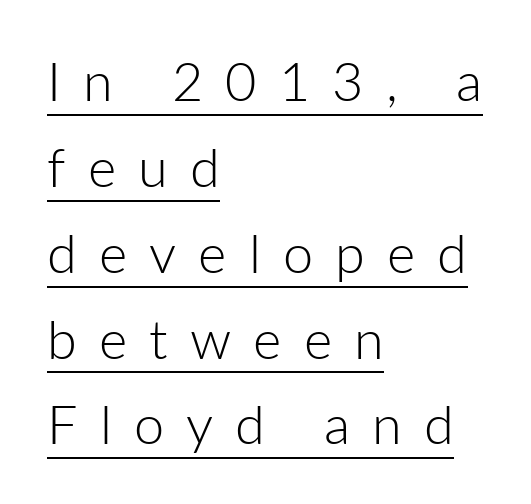
Q: Is the text bold? A: No.
Q: Is the text italic (slanted)? A: No, it is upright.
Q: Is the typeface a serif or a sans-serif typeface? A: Sans-serif.
Q: Is the text underlined? A: Yes.
Q: How is the paragraph aligned? A: Left-aligned.
Q: Is the spacing between letters normal or unusually wide? A: Unusually wide.
Q: Is the spacing between lines tight, normal or loose? A: Normal.
Q: Width (condensed, normal, or wide)? A: Normal.
Q: Stroke contrast? A: Low.
Q: x-height? A: Medium.
Q: Monospaced? A: No.
